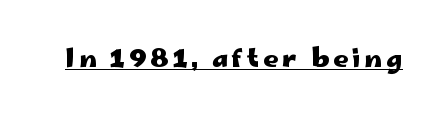
Q: Is the text bold? A: Yes.
Q: Is the text italic (slanted)? A: No, it is upright.
Q: Is the text underlined? A: Yes.
